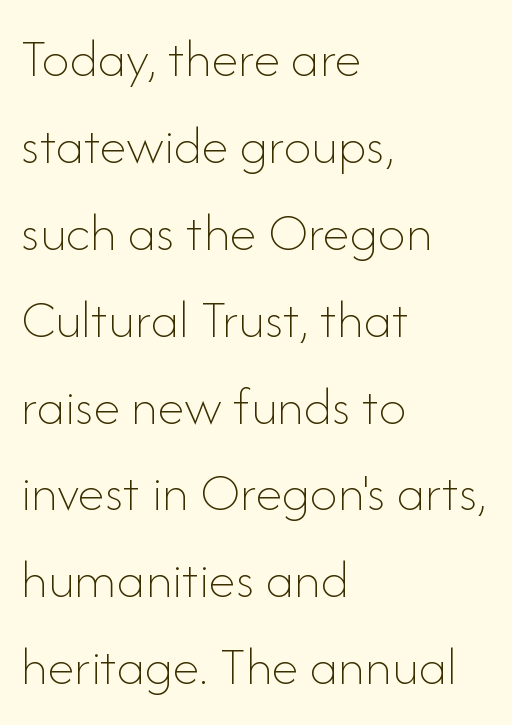
Q: Is the text bold? A: No.
Q: Is the text italic (slanted)? A: No, it is upright.
Q: Is the text underlined? A: No.
Q: How is the paragraph aligned? A: Left-aligned.
Q: Is the spacing between letters normal or unusually wide? A: Normal.
Q: Is the spacing between lines tight, normal or loose? A: Normal.
Q: Width (condensed, normal, or wide)? A: Normal.
Q: Stroke contrast? A: Low.
Q: x-height? A: Small.
Q: Monospaced? A: No.
